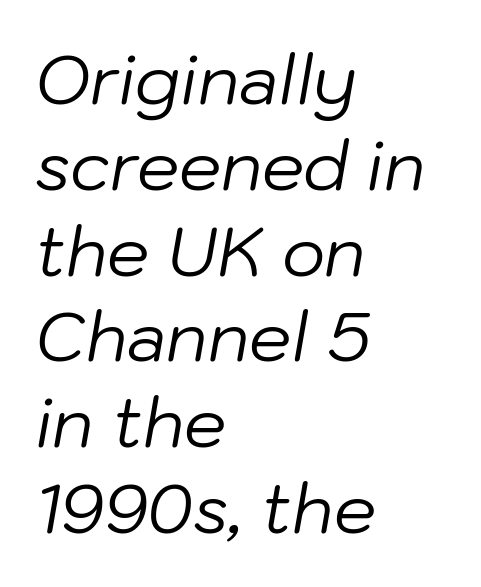
In terms of posture, this sample is oblique. Stems here are at most as thick as an everyday book face. Students, note that the glyphs here touch the page at normal intervals. Is there much room between lines? A standard amount, neither cramped nor airy.
